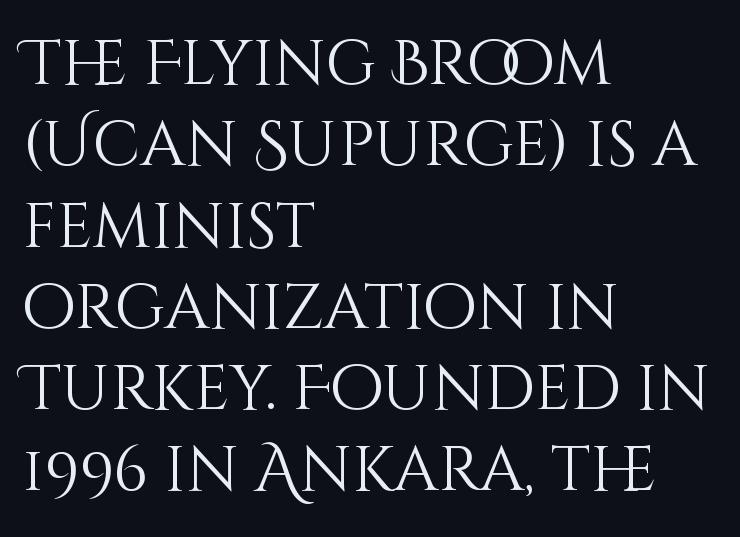
The image shows 63 px light type, upright; set left-aligned, normal line spacing (1.29x), normal letter spacing, not underlined; medium stroke contrast and a large x-height.
